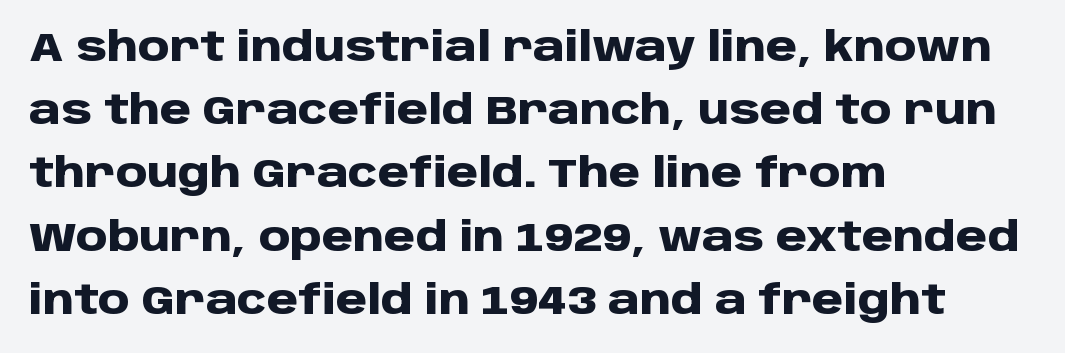
These lines carry a lot of weight — the face is fully bold. A sans-serif font was chosen for this passage. The block of text has a typical density, with ordinary space between rows. The paragraph shown leans on its left margin. The foot of each line stays bare and open. Observe the ordinary spacing: letters are neighbours, not strangers.
